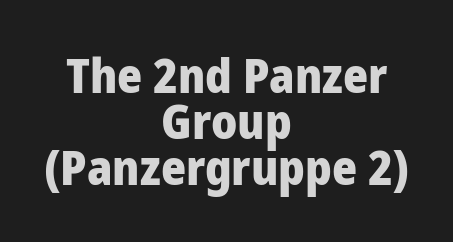
Does the weight exceed regular? Yes, all the way to bold. The space between consecutive lines is stingy. Does extra space separate the letters? No, they use regular spacing. Tall strokes in this sample are plumb rather than angled. The rendering uses natural spacing where letterforms have individual widths.
